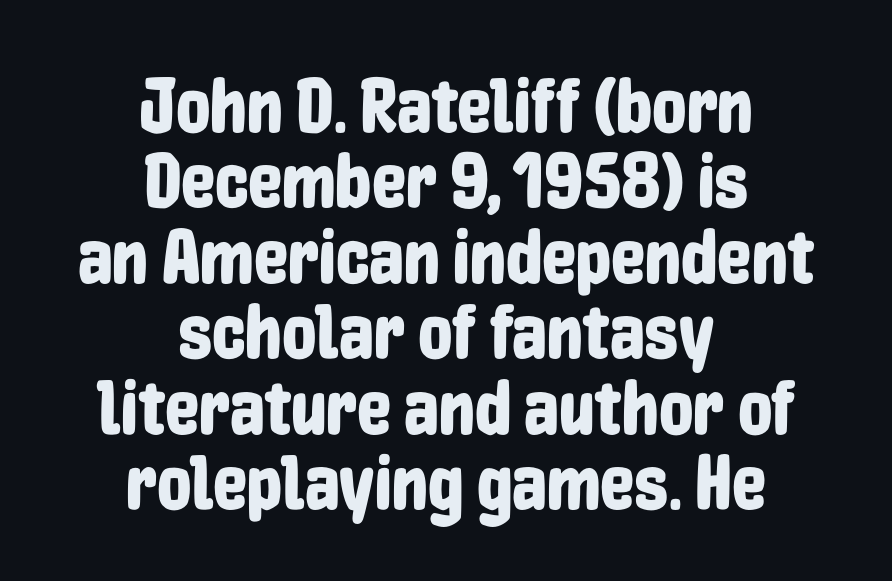
The image shows 77 px condensed sans-serif type, upright; set centered, tight line spacing (0.98x), normal letter spacing, not underlined; low stroke contrast and a medium x-height.
